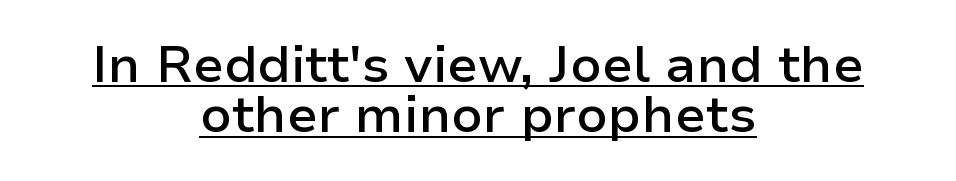
{"serif": "no", "italic": "no", "bold": "semi", "weight": "semibold", "width": "normal", "stroke_contrast": "low", "x_height": "medium", "monospaced": "no", "underline": "yes", "align": "center", "line_spacing": "tight", "line_spacing_ratio": 0.97, "letter_spacing": "normal", "letter_spacing_em": 0.0, "glyph_px": 52}
